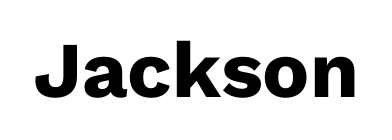
Q: Is the text bold? A: Yes.
Q: Is the text italic (slanted)? A: No, it is upright.
Q: Is the typeface a serif or a sans-serif typeface? A: Sans-serif.
Q: Is the text underlined? A: No.
Q: Is the spacing between letters normal or unusually wide? A: Normal.
Q: Width (condensed, normal, or wide)? A: Normal.
Q: Stroke contrast? A: Low.
Q: x-height? A: Medium.
Q: Monospaced? A: No.
